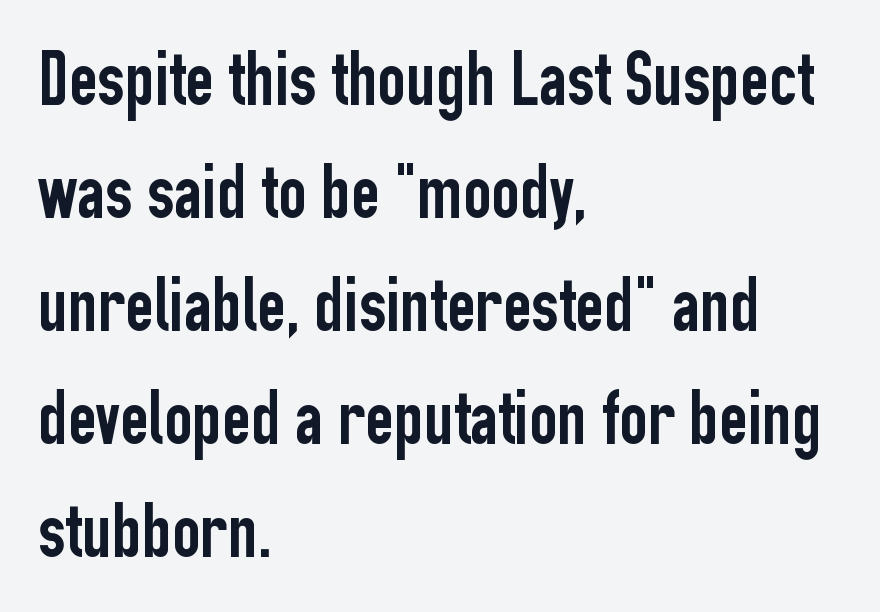
This is the regular roman posture of the typeface. Between one letter and the next there's only the usual sliver of space. The lines in this sample share a left origin and differ only in where they stop. Note the varied advance widths — an 'i' is clearly narrower than an 'm'. Any mark beneath the type? The region is blank.
